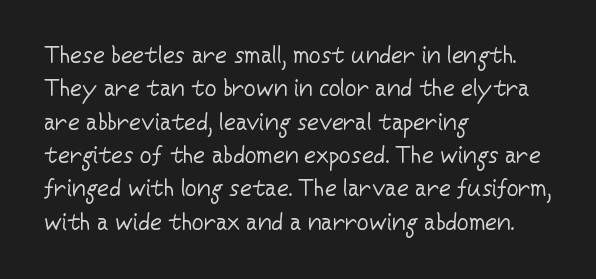
Q: Is the text bold? A: No.
Q: Is the text italic (slanted)? A: No, it is upright.
Q: Is the text underlined? A: No.
Q: How is the paragraph aligned? A: Left-aligned.
Q: Is the spacing between letters normal or unusually wide? A: Normal.
Q: Is the spacing between lines tight, normal or loose? A: Normal.
